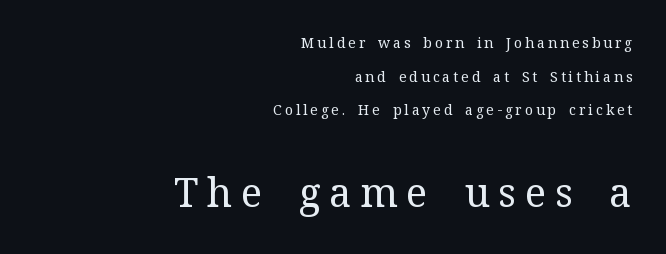
Q: Is the text bold? A: No.
Q: Is the text italic (slanted)? A: No, it is upright.
Q: Is the typeface a serif or a sans-serif typeface? A: Serif.
Q: Is the text underlined? A: No.
Q: How is the paragraph aligned? A: Right-aligned.
Q: Is the spacing between letters normal or unusually wide? A: Unusually wide.
Q: Is the spacing between lines tight, normal or loose? A: Loose.
Q: Which block of text is set in a larger size, the first (top) or the second (bottom)? A: The second (bottom) one.
Q: Width (condensed, normal, or wide)? A: Normal.
Q: Stroke contrast? A: Medium.
Q: x-height? A: Medium.
Q: Monospaced? A: No.
